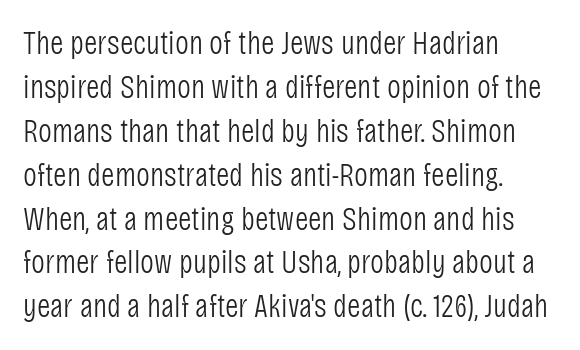
Stroke thickness stays within the range of a standard reading face or lighter. Font category for this specimen: sans-serif. Do the characters align in a grid? No, the font is proportional. Line beginnings align vertically; line endings do not.
